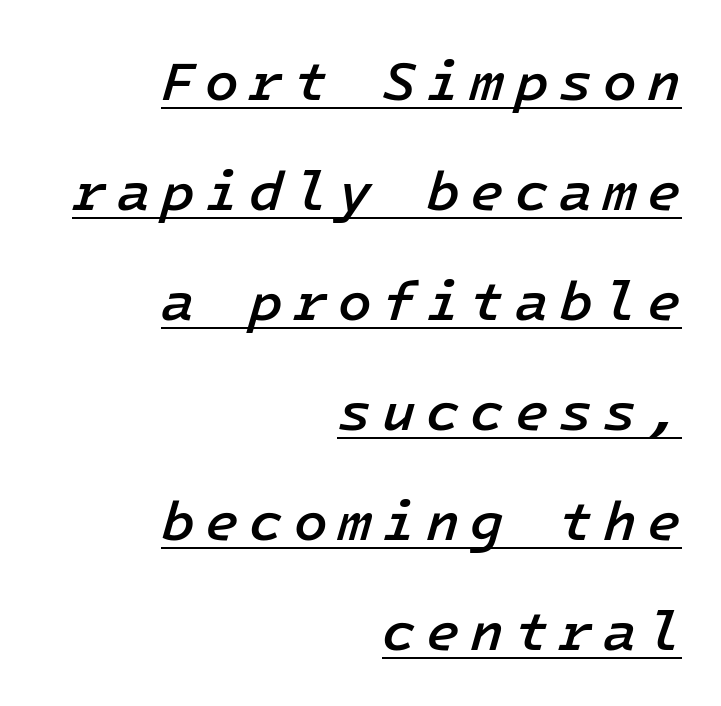
The image shows 55 px semibold type, italic (leaning right); set right-aligned, loose line spacing (2.0x), underlined; low stroke contrast and a medium x-height.
